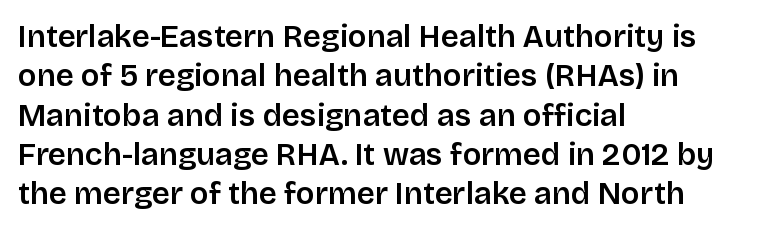
Notice how the passage keeps a crisp vertical edge on the left only. Descender tails drop into unmarked territory. Observe the ordinary spacing: letters are neighbours, not strangers. Whoever set this chose a conventional vertical rhythm. Do the characters align in a grid? No, the font is proportional.
